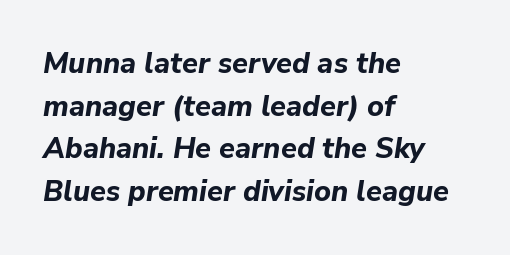
{"italic": "yes", "lean": "right", "slant_degrees": 9, "bold": "yes", "weight": "bold", "width": "normal", "stroke_contrast": "low", "x_height": "medium", "monospaced": "no", "underline": "no", "align": "left", "line_spacing": "normal", "line_spacing_ratio": 1.47, "letter_spacing": "normal", "letter_spacing_em": 0.0, "glyph_px": 29}
